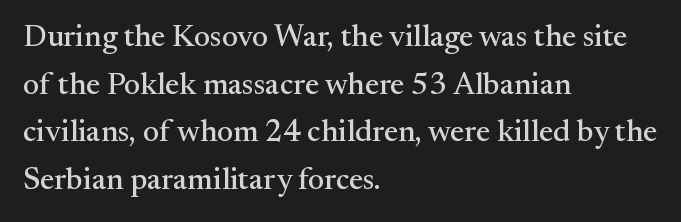
Q: Is the text italic (slanted)? A: No, it is upright.
Q: Is the typeface a serif or a sans-serif typeface? A: Serif.
Q: Is the text underlined? A: No.
Q: How is the paragraph aligned? A: Left-aligned.
Q: Is the spacing between letters normal or unusually wide? A: Normal.
Q: Is the spacing between lines tight, normal or loose? A: Normal.
Q: Width (condensed, normal, or wide)? A: Normal.
Q: Stroke contrast? A: Medium.
Q: x-height? A: Small.
Q: Monospaced? A: No.
